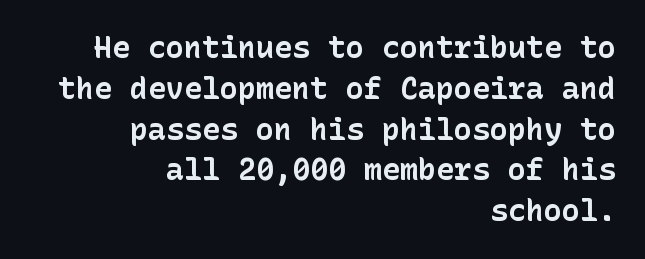
The image shows 30 px bold sans-serif type, upright; set right-aligned, normal line spacing (1.36x), normal letter spacing, not underlined; low stroke contrast and a medium x-height.
